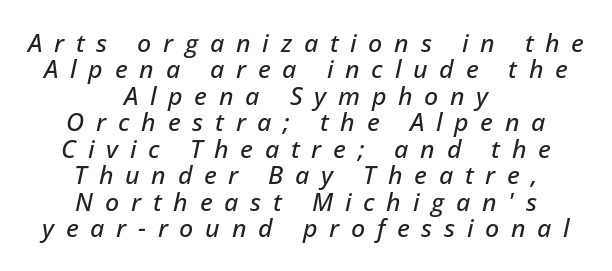
Both edges are ragged and mirror each other, which tells us the setting is centered. A typesetter would call this leading minimal, almost set solid. Quick note: underline off. The text carries the slant typical of an italic or oblique font. Short note: letters widely spaced.
